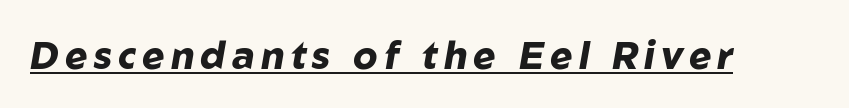
{"italic": "yes", "lean": "right", "slant_degrees": 10, "bold": "yes", "weight": "heavy", "width": "normal", "stroke_contrast": "low", "x_height": "medium", "monospaced": "no", "underline": "yes", "glyph_px": 38}
